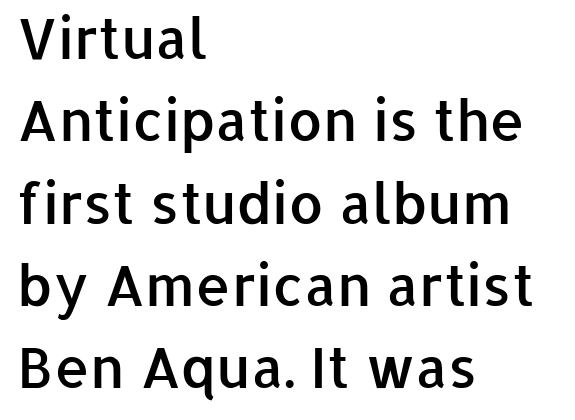
The rendering uses natural spacing where letterforms have individual widths. In terms of weight, the rendering is demibold, just under bold. Look at the tracking — it's just the regular setting, nothing added. Italic? Not at all — the glyphs are vertical. Line spacing here is normal. I'd call this a sans setting — the letters go barefoot.
